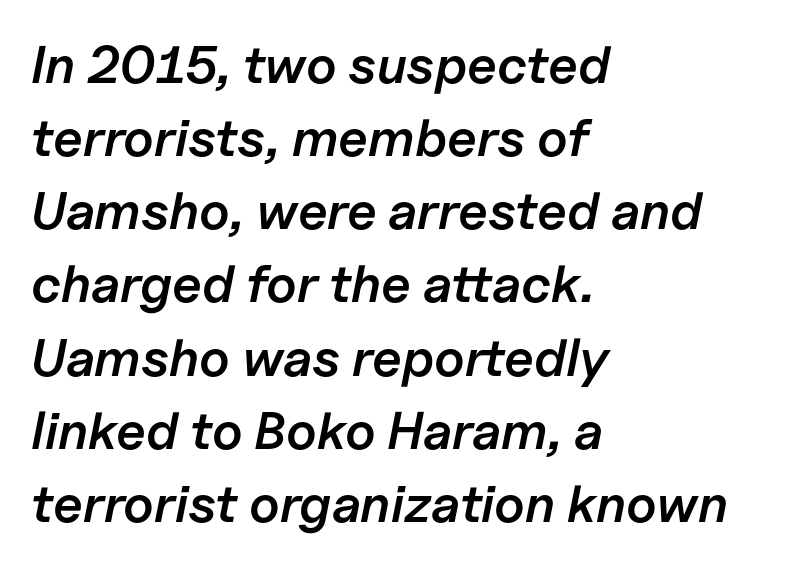
{"italic": "yes", "lean": "right", "slant_degrees": 11, "bold": "semi", "weight": "semibold", "width": "normal", "stroke_contrast": "low", "x_height": "medium", "monospaced": "no", "underline": "no", "align": "left", "line_spacing": "normal", "line_spacing_ratio": 1.38, "letter_spacing": "normal", "letter_spacing_em": 0.0, "glyph_px": 53}
